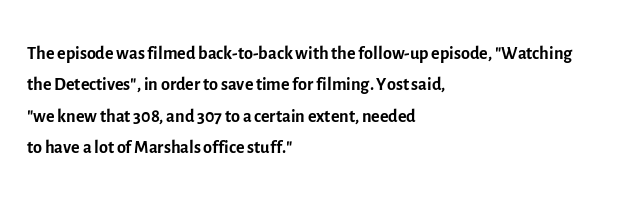
{"italic": "no", "bold": "no", "underline": "no", "align": "left", "line_spacing_ratio": 1.21, "letter_spacing": "normal", "letter_spacing_em": 0.0, "glyph_px": 26}
